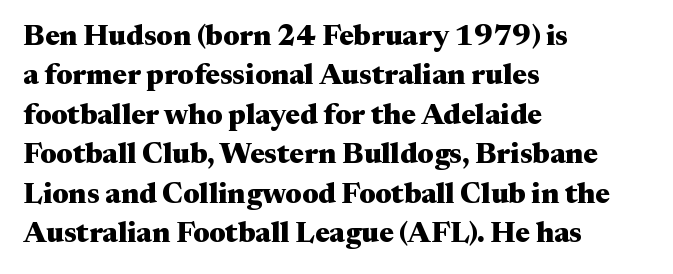
The image shows 29 px heavy, wide serif type, upright; set left-aligned, normal line spacing (1.36x), normal letter spacing, not underlined; medium stroke contrast and a medium x-height.
